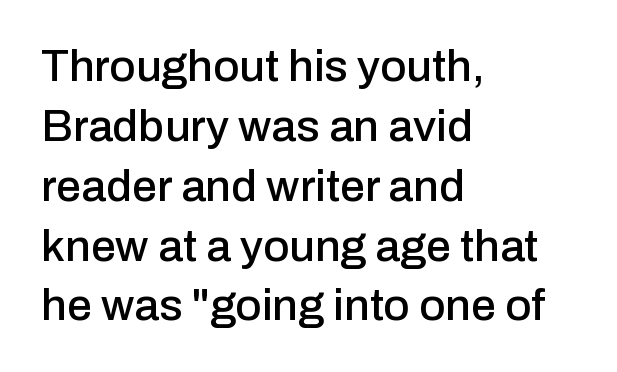
The image shows 45 px sans-serif type, upright; set left-aligned, normal line spacing (1.33x), normal letter spacing, not underlined; low stroke contrast and a medium x-height.
